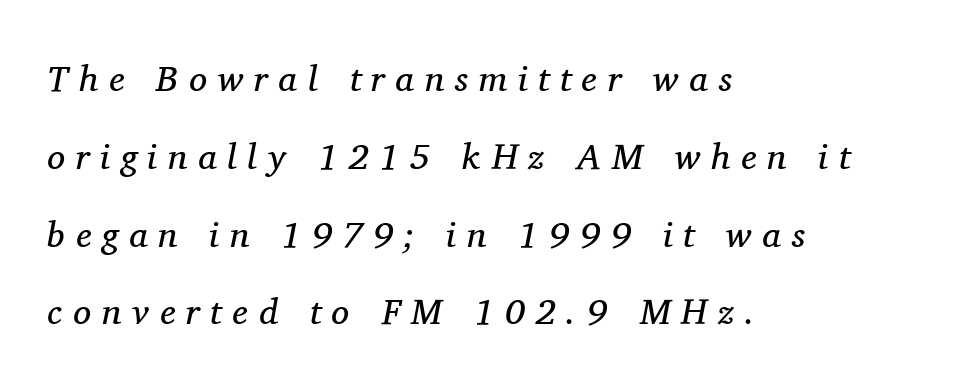
Q: Is the text bold? A: No.
Q: Is the text italic (slanted)? A: Yes, it leans right by about 11 degrees.
Q: Is the typeface a serif or a sans-serif typeface? A: Serif.
Q: Is the text underlined? A: No.
Q: How is the paragraph aligned? A: Left-aligned.
Q: Is the spacing between letters normal or unusually wide? A: Unusually wide.
Q: Is the spacing between lines tight, normal or loose? A: Loose.
Q: Width (condensed, normal, or wide)? A: Normal.
Q: Stroke contrast? A: Medium.
Q: x-height? A: Medium.
Q: Monospaced? A: No.
